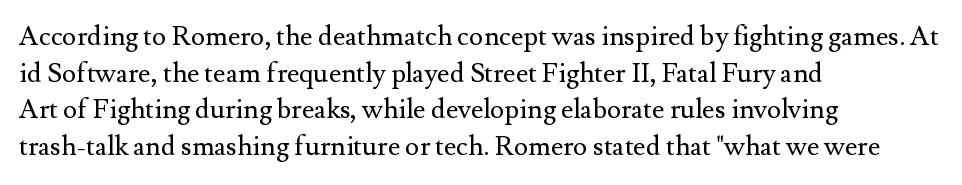
The image shows 27 px text type, upright; set left-aligned, normal line spacing (1.36x), normal letter spacing, not underlined.
